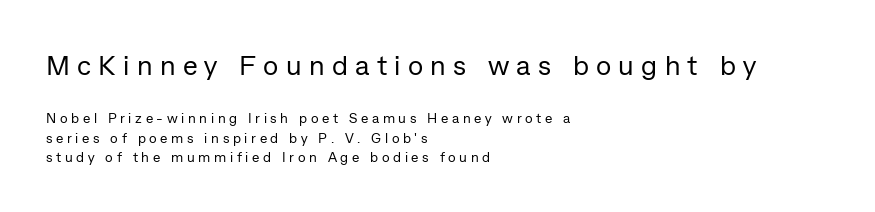
{"serif": "no", "italic": "no", "bold": "no", "weight": "regular", "width": "normal", "stroke_contrast": "low", "x_height": "medium", "monospaced": "no", "underline": "no", "align": "left", "line_spacing": "normal", "line_spacing_ratio": 1.41, "letter_spacing": "wide", "letter_spacing_em": 0.26, "larger_block": "first", "size_ratio": 2.0, "glyph_px": 28}
